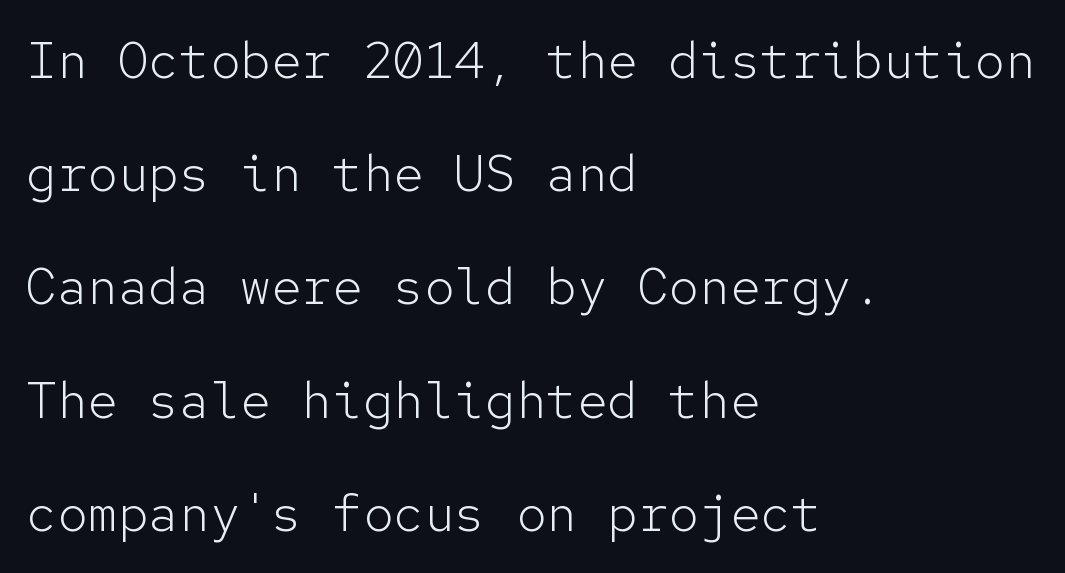
You can tell from the bare stems that sans-serif type was used. Monospaced: the letters line up in strict vertical columns. Honestly, the letter spacing is just normal — you wouldn't notice it. This rendering uses left alignment, leaving the right contour irregular.
